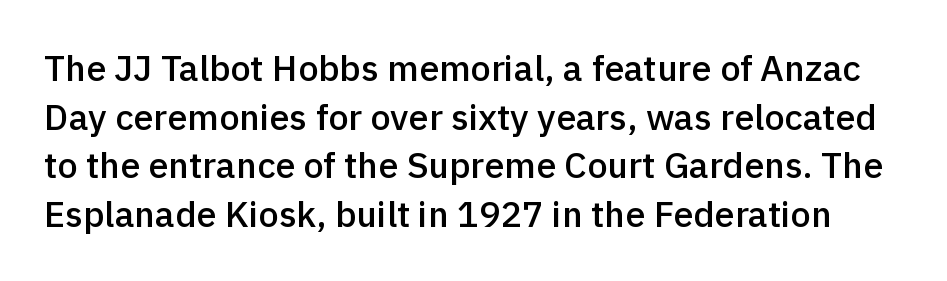
Leading matches the norm, producing a regular column. Beneath every word, the page is bare. Is the letter spacing exaggerated? No — it looks like the ordinary default. Moderately thickened strokes mark this as semibold type. Character widths vary here, with narrow letters taking less room than wide ones.
